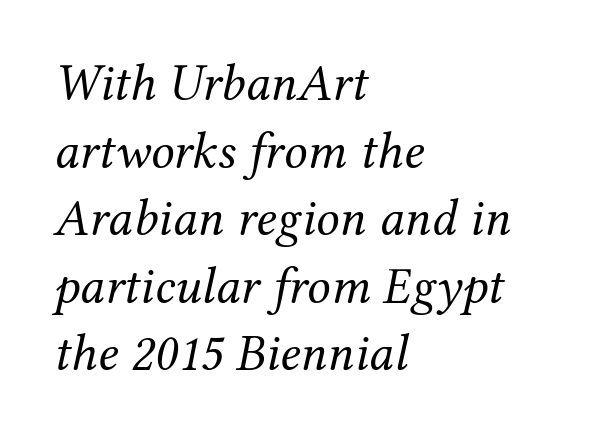
{"serif": "yes", "italic": "yes", "lean": "right", "slant_degrees": 12, "bold": "no", "weight": "regular", "width": "normal", "stroke_contrast": "medium", "x_height": "medium", "monospaced": "no", "underline": "no", "align": "left", "line_spacing": "normal", "line_spacing_ratio": 1.3, "letter_spacing": "normal", "letter_spacing_em": 0.0, "glyph_px": 52}
